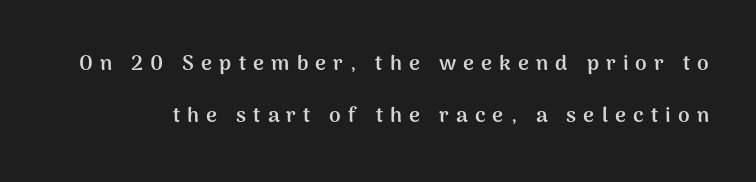
The image shows 21 px bold type, upright; set loose line spacing (2.49x), unusually wide letter spacing (+0.34 em), not underlined.
